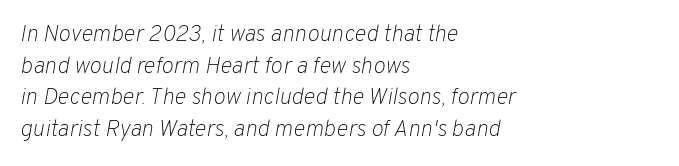
The image shows 23 px text type, italic (leaning right); set left-aligned, normal line spacing (1.38x), normal letter spacing, not underlined.
